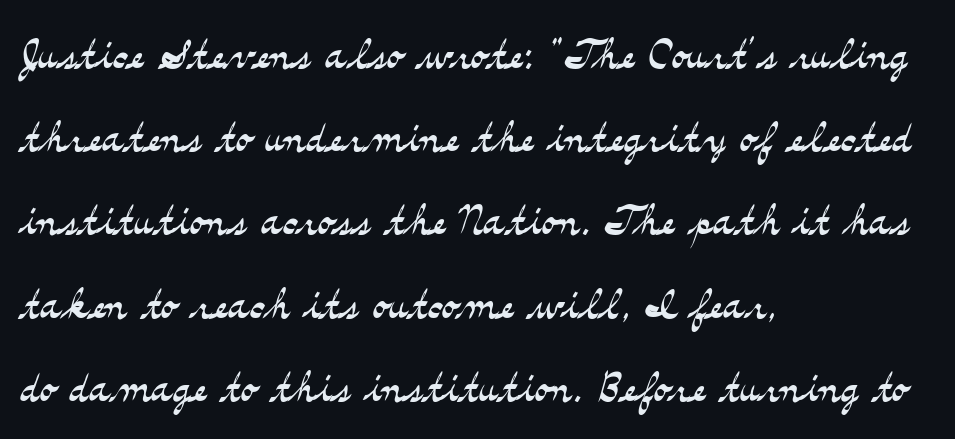
{"serif": "yes", "bold": "no", "weight": "light", "width": "wide", "stroke_contrast": "medium", "x_height": "small", "monospaced": "no", "underline": "no", "align": "left", "line_spacing": "normal", "line_spacing_ratio": 1.46, "letter_spacing": "normal", "letter_spacing_em": 0.0, "glyph_px": 57}
